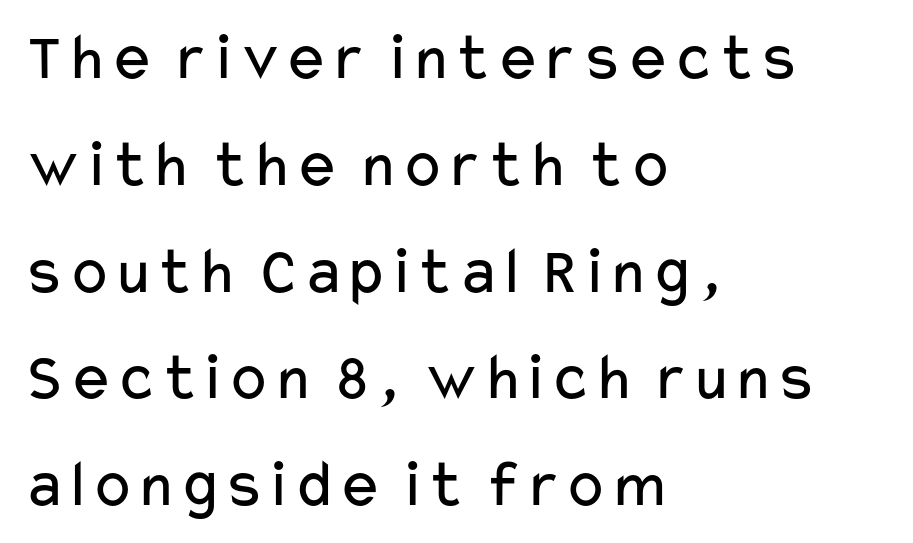
The image shows 68 px regular-weight, wide sans-serif type, upright; set left-aligned, normal line spacing (1.57x), normal letter spacing, not underlined; low stroke contrast and a medium x-height.
